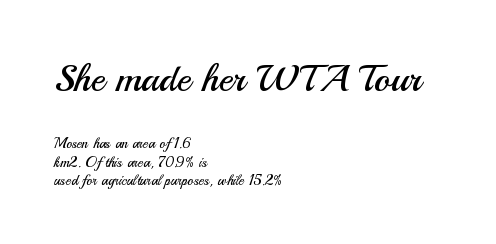
{"serif": "no", "bold": "no", "weight": "regular", "width": "normal", "stroke_contrast": "medium", "x_height": "small", "monospaced": "no", "underline": "no", "align": "left", "line_spacing": "normal", "line_spacing_ratio": 1.31, "letter_spacing": "normal", "letter_spacing_em": 0.0, "larger_block": "first", "size_ratio": 2.71, "glyph_px": 38}
